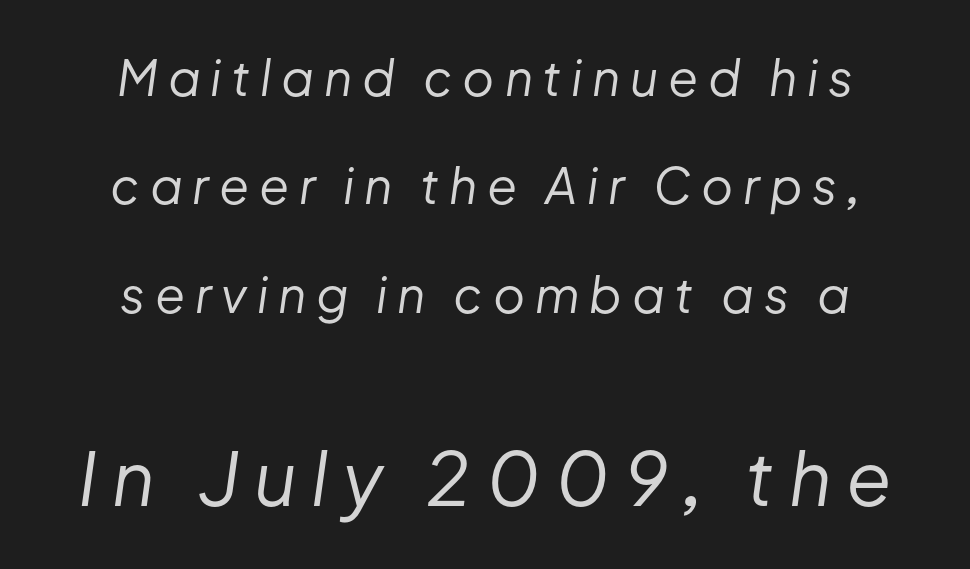
The image shows 74 px regular-weight type, italic (leaning right); set centered, loose line spacing (2.21x), unusually wide letter spacing (+0.2 em), not underlined; the second (bottom) block is 1.51x larger; low stroke contrast and a medium x-height.
